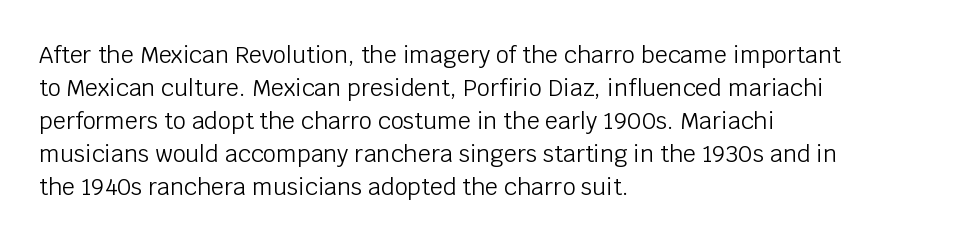
The image shows 23 px text type, upright; set left-aligned, normal line spacing (1.44x), normal letter spacing, not underlined.
